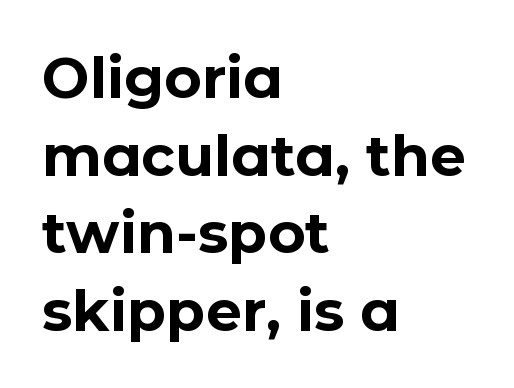
{"serif": "no", "italic": "no", "bold": "yes", "weight": "bold", "width": "normal", "stroke_contrast": "low", "x_height": "medium", "monospaced": "no", "underline": "no", "align": "left", "line_spacing": "normal", "line_spacing_ratio": 1.36, "letter_spacing": "normal", "letter_spacing_em": 0.0, "glyph_px": 57}
